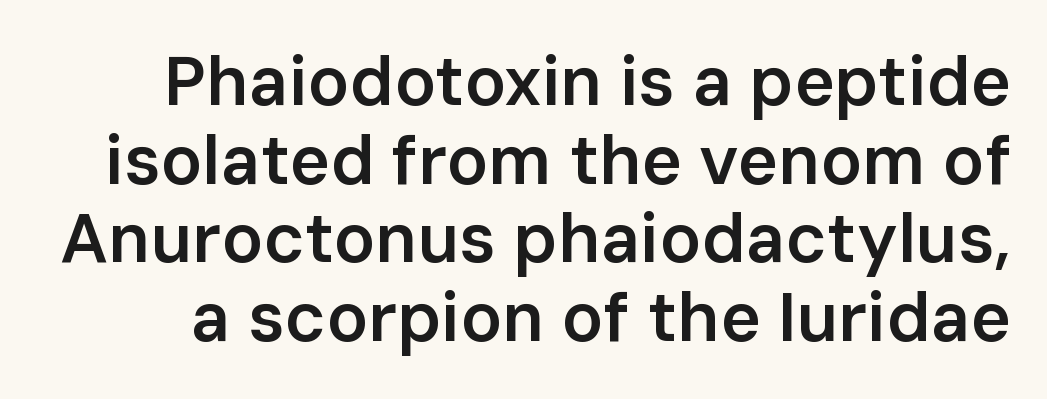
The image shows 69 px semibold sans-serif type, upright; set tight line spacing (1.14x), normal letter spacing, not underlined; low stroke contrast and a medium x-height.
